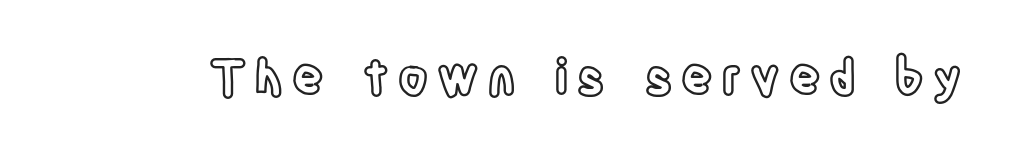
{"italic": "no", "width": "condensed", "x_height": "large", "monospaced": "no", "underline": "no", "glyph_px": 48}
